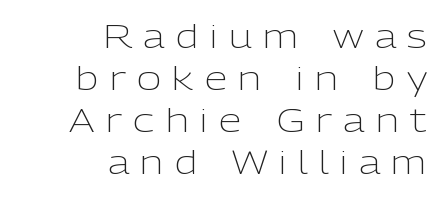
The image shows 33 px light sans-serif type, upright; set right-aligned, normal line spacing (1.27x), unusually wide letter spacing (+0.34 em), not underlined; low stroke contrast and a medium x-height.
